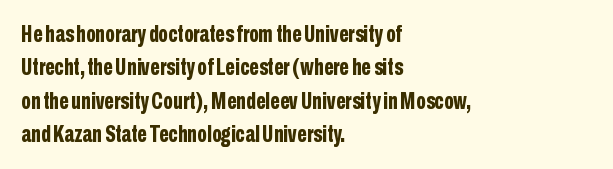
Q: Is the text bold? A: Yes.
Q: Is the text italic (slanted)? A: No, it is upright.
Q: Is the text underlined? A: No.
Q: How is the paragraph aligned? A: Left-aligned.
Q: Is the spacing between letters normal or unusually wide? A: Normal.
Q: Is the spacing between lines tight, normal or loose? A: Normal.
